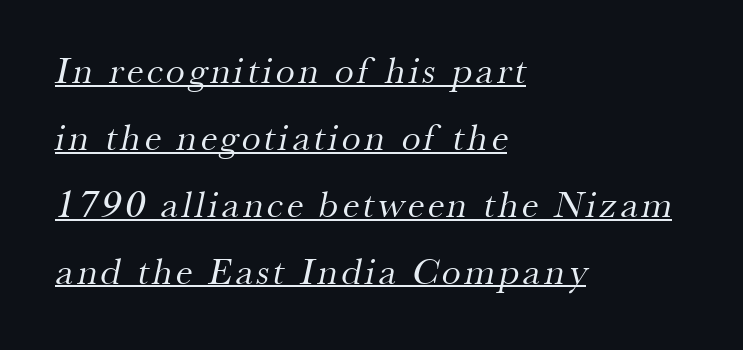
The image shows 38 px regular-weight serif type; set left-aligned, line spacing 1.76x, underlined; medium stroke contrast and a small x-height.
